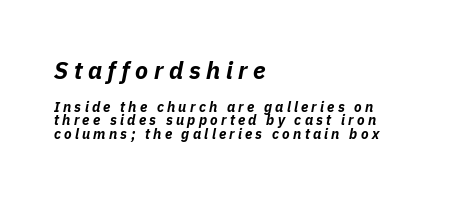
Q: Is the text bold? A: Yes.
Q: Is the text italic (slanted)? A: Yes, it leans right by about 11 degrees.
Q: Is the text underlined? A: No.
Q: How is the paragraph aligned? A: Left-aligned.
Q: Is the spacing between letters normal or unusually wide? A: Unusually wide.
Q: Is the spacing between lines tight, normal or loose? A: Tight.
Q: Which block of text is set in a larger size, the first (top) or the second (bottom)? A: The first (top) one.
